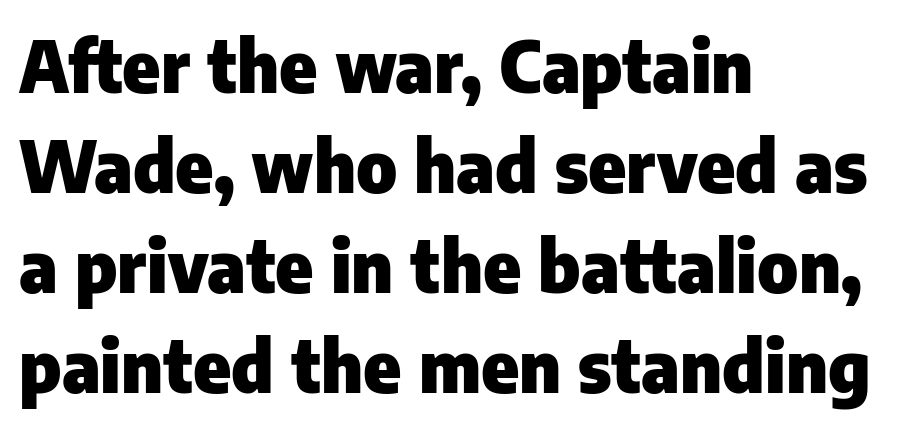
Q: Is the text bold? A: Yes.
Q: Is the text italic (slanted)? A: No, it is upright.
Q: Is the typeface a serif or a sans-serif typeface? A: Sans-serif.
Q: Is the text underlined? A: No.
Q: How is the paragraph aligned? A: Left-aligned.
Q: Is the spacing between letters normal or unusually wide? A: Normal.
Q: Is the spacing between lines tight, normal or loose? A: Normal.
Q: Width (condensed, normal, or wide)? A: Normal.
Q: Stroke contrast? A: Low.
Q: x-height? A: Medium.
Q: Monospaced? A: No.
